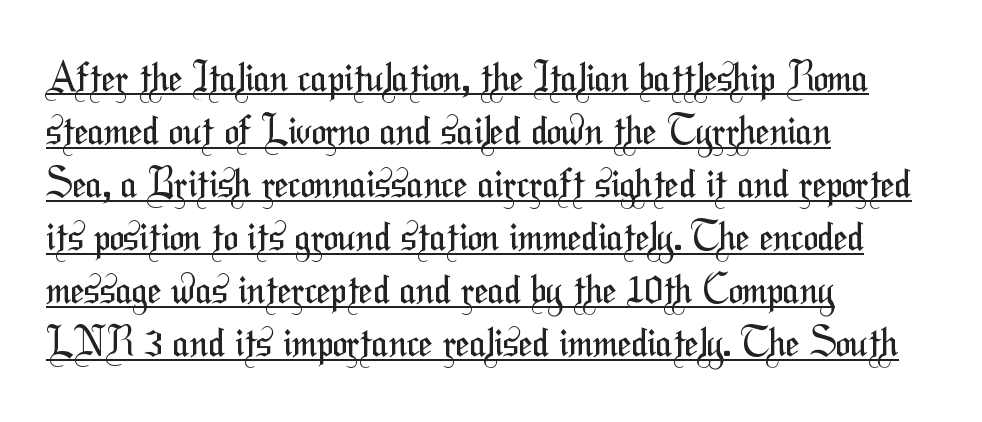
Q: Is the text bold? A: No.
Q: Is the typeface a serif or a sans-serif typeface? A: Sans-serif.
Q: Is the text underlined? A: Yes.
Q: How is the paragraph aligned? A: Left-aligned.
Q: Is the spacing between letters normal or unusually wide? A: Normal.
Q: Is the spacing between lines tight, normal or loose? A: Normal.
Q: Width (condensed, normal, or wide)? A: Condensed.
Q: Stroke contrast? A: Medium.
Q: x-height? A: Medium.
Q: Monospaced? A: No.
